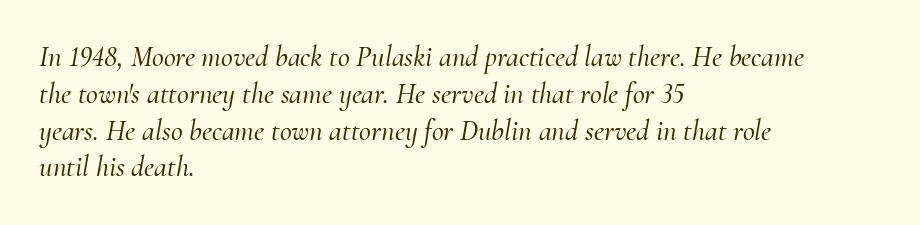
Q: Is the text italic (slanted)? A: Yes, it leans right by about 10 degrees.
Q: Is the typeface a serif or a sans-serif typeface? A: Serif.
Q: Is the text underlined? A: No.
Q: How is the paragraph aligned? A: Left-aligned.
Q: Is the spacing between letters normal or unusually wide? A: Normal.
Q: Is the spacing between lines tight, normal or loose? A: Normal.
Q: Width (condensed, normal, or wide)? A: Normal.
Q: Stroke contrast? A: Medium.
Q: x-height? A: Small.
Q: Monospaced? A: No.
